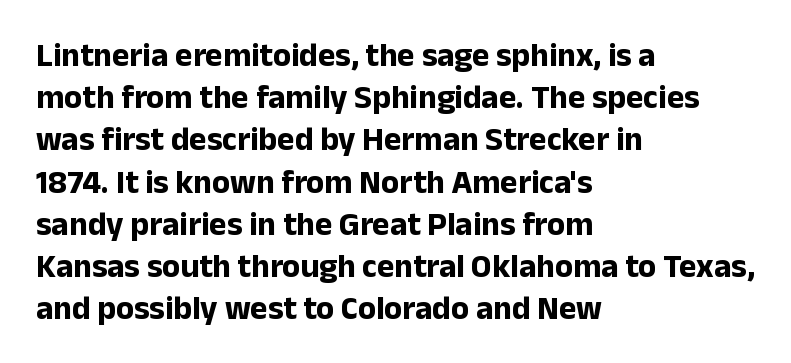
The characters look thick and weighty, a clear bold. The face used here is proportionally spaced, like ordinary book or web type. Posture: straight, roman, zero tilt. Observe the absence of serifs on each vertical stroke in this sample.
